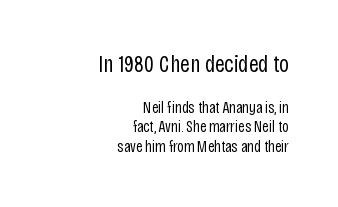
{"italic": "no", "bold": "no", "underline": "no", "align": "right", "line_spacing_ratio": 1.23, "letter_spacing": "normal", "letter_spacing_em": 0.0, "larger_block": "first", "size_ratio": 1.5, "glyph_px": 24}
